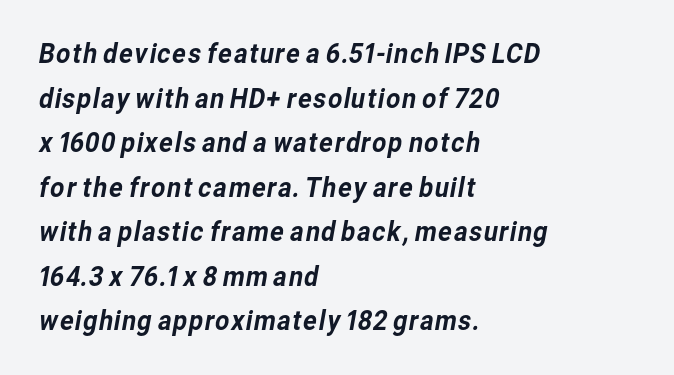
{"serif": "no", "width": "normal", "stroke_contrast": "low", "x_height": "medium", "monospaced": "no", "underline": "no", "align": "left", "line_spacing": "normal", "line_spacing_ratio": 1.59, "letter_spacing": "normal", "letter_spacing_em": 0.0, "glyph_px": 28}
